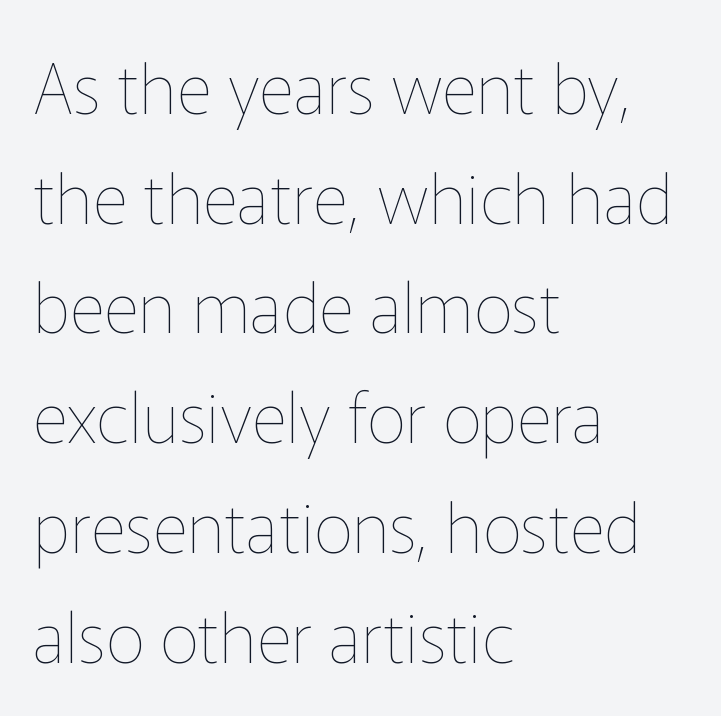
{"italic": "no", "bold": "no", "weight": "thin", "width": "normal", "stroke_contrast": "low", "x_height": "medium", "monospaced": "no", "underline": "no", "align": "left", "line_spacing": "normal", "line_spacing_ratio": 1.59, "letter_spacing": "normal", "letter_spacing_em": 0.0, "glyph_px": 69}
